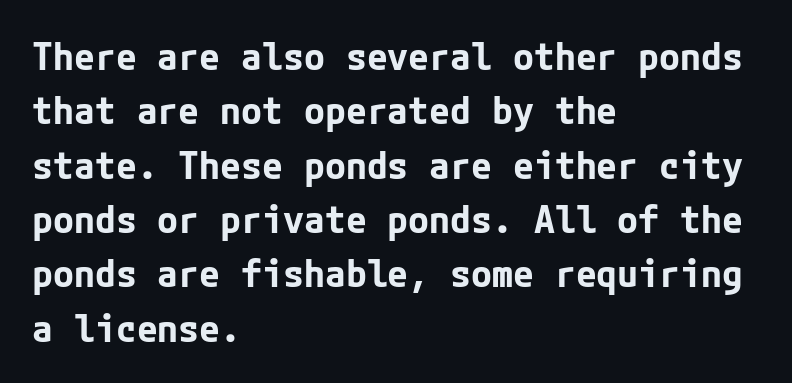
Is the type bold? Yes — the strokes are clearly thick and heavy. Plain, unruled lines of type. Normally led — the rows are evenly, conventionally spaced. Typographically, this falls in the sans-serif category.
